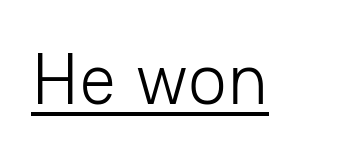
The rendering uses natural spacing where letterforms have individual widths. Counters stay open thanks to moderate or lighter strokes. Unlike italic type, these characters show no tilt at all. This rendering employs a face without finishing strokes, i.e., a sans-serif. Observe the ordinary spacing: letters are neighbours, not strangers. The rendered words wear a rule along their underside.
